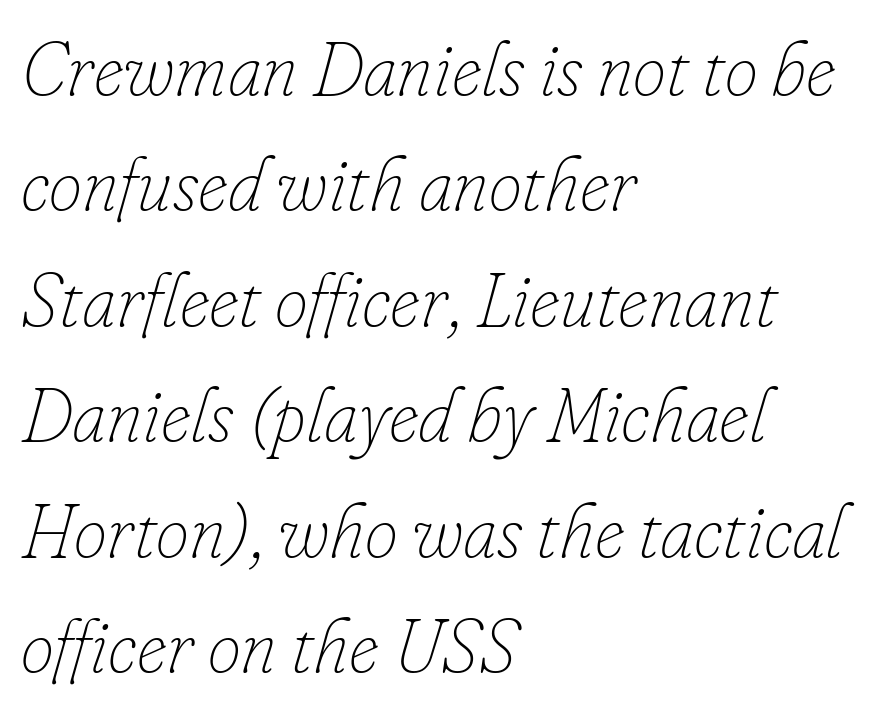
The image shows 75 px thin type, italic (leaning right); set left-aligned, normal line spacing (1.54x), normal letter spacing, not underlined; low stroke contrast and a small x-height.
